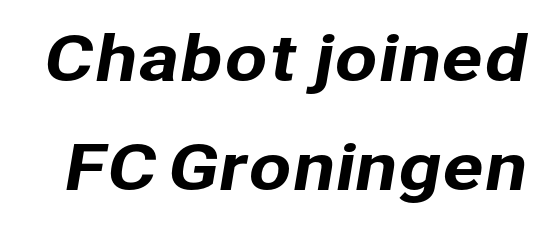
Q: Is the typeface a serif or a sans-serif typeface? A: Sans-serif.
Q: Is the text underlined? A: No.
Q: Is the spacing between letters normal or unusually wide? A: Normal.
Q: Width (condensed, normal, or wide)? A: Normal.
Q: Stroke contrast? A: Low.
Q: x-height? A: Medium.
Q: Monospaced? A: No.
